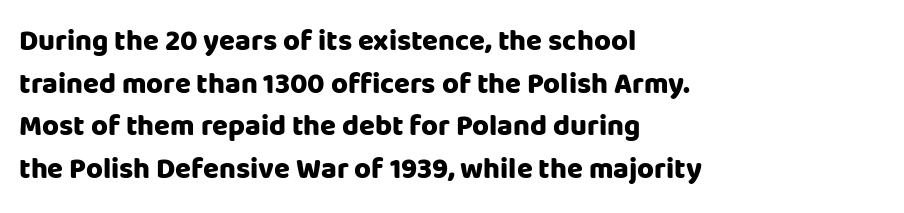
Q: Is the text bold? A: Yes.
Q: Is the text italic (slanted)? A: No, it is upright.
Q: Is the typeface a serif or a sans-serif typeface? A: Sans-serif.
Q: Is the text underlined? A: No.
Q: How is the paragraph aligned? A: Left-aligned.
Q: Is the spacing between letters normal or unusually wide? A: Normal.
Q: Is the spacing between lines tight, normal or loose? A: Normal.
Q: Width (condensed, normal, or wide)? A: Normal.
Q: Stroke contrast? A: Low.
Q: x-height? A: Large.
Q: Monospaced? A: No.
